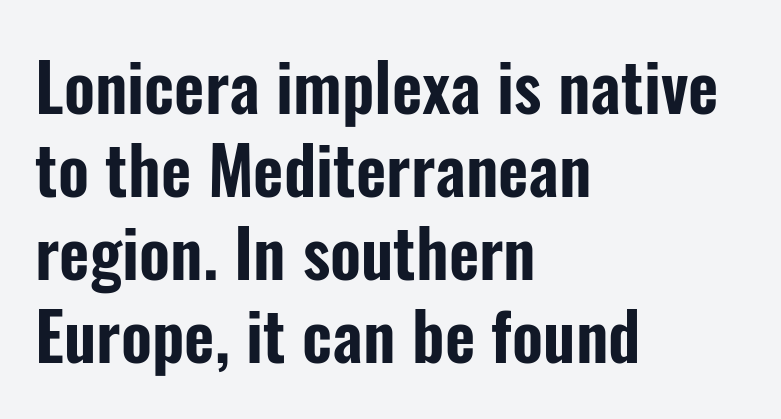
Q: Is the text italic (slanted)? A: No, it is upright.
Q: Is the typeface a serif or a sans-serif typeface? A: Sans-serif.
Q: Is the text underlined? A: No.
Q: How is the paragraph aligned? A: Left-aligned.
Q: Is the spacing between letters normal or unusually wide? A: Normal.
Q: Is the spacing between lines tight, normal or loose? A: Normal.
Q: Width (condensed, normal, or wide)? A: Condensed.
Q: Stroke contrast? A: Low.
Q: x-height? A: Medium.
Q: Monospaced? A: No.
